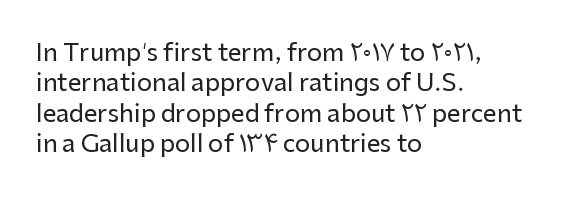
Unmarked baselines from the first word to the last. Short and long lines alike share a common starting point at left. The horizontal fit of the characters is conventional and even. Leading matches the norm, producing a regular column. In terms of posture, this sample is upright.
